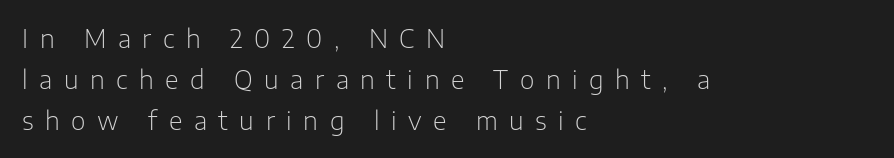
The image shows 25 px text type, upright; set left-aligned, normal line spacing (1.64x), unusually wide letter spacing (+0.46 em), not underlined.
